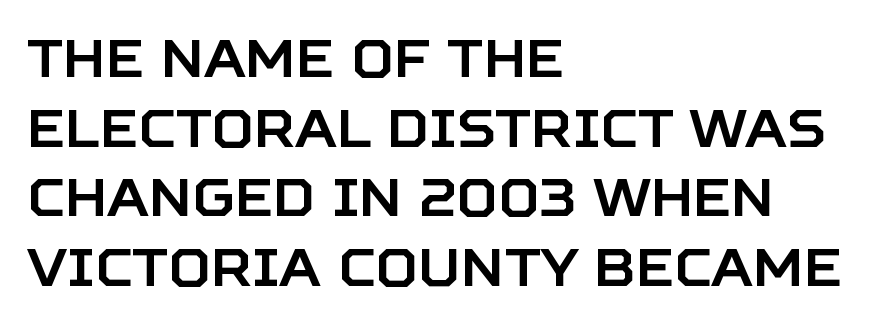
{"serif": "no", "italic": "no", "width": "normal", "stroke_contrast": "low", "x_height": "large", "monospaced": "no", "underline": "no", "align": "left", "line_spacing": "normal", "line_spacing_ratio": 1.34, "letter_spacing": "normal", "letter_spacing_em": 0.0, "glyph_px": 52}
